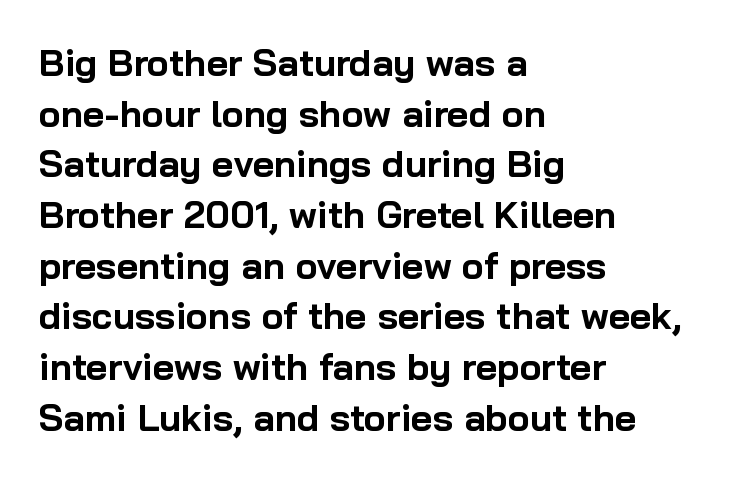
Q: Is the text bold? A: Yes.
Q: Is the text italic (slanted)? A: No, it is upright.
Q: Is the typeface a serif or a sans-serif typeface? A: Sans-serif.
Q: Is the text underlined? A: No.
Q: How is the paragraph aligned? A: Left-aligned.
Q: Is the spacing between letters normal or unusually wide? A: Normal.
Q: Is the spacing between lines tight, normal or loose? A: Normal.
Q: Width (condensed, normal, or wide)? A: Normal.
Q: Stroke contrast? A: Low.
Q: x-height? A: Medium.
Q: Monospaced? A: No.
